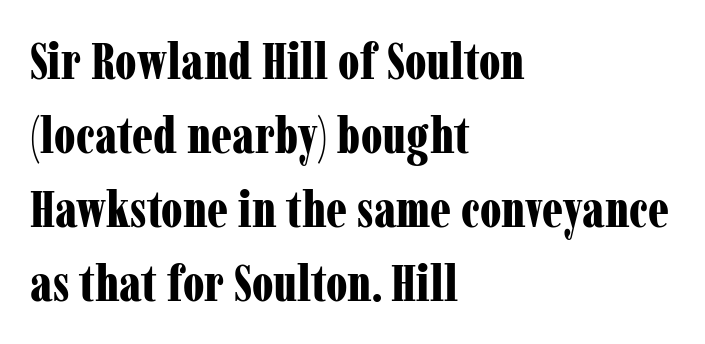
The image shows 51 px bold, condensed serif type, upright; set left-aligned, normal line spacing (1.45x), normal letter spacing, not underlined; low stroke contrast and a medium x-height.
